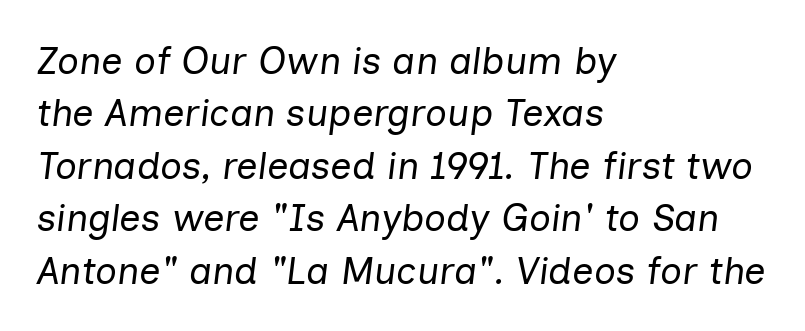
{"italic": "yes", "lean": "right", "slant_degrees": 7, "bold": "no", "weight": "regular", "width": "normal", "stroke_contrast": "low", "x_height": "medium", "monospaced": "no", "underline": "no", "align": "left", "line_spacing": "normal", "line_spacing_ratio": 1.38, "letter_spacing": "normal", "letter_spacing_em": 0.0, "glyph_px": 38}
